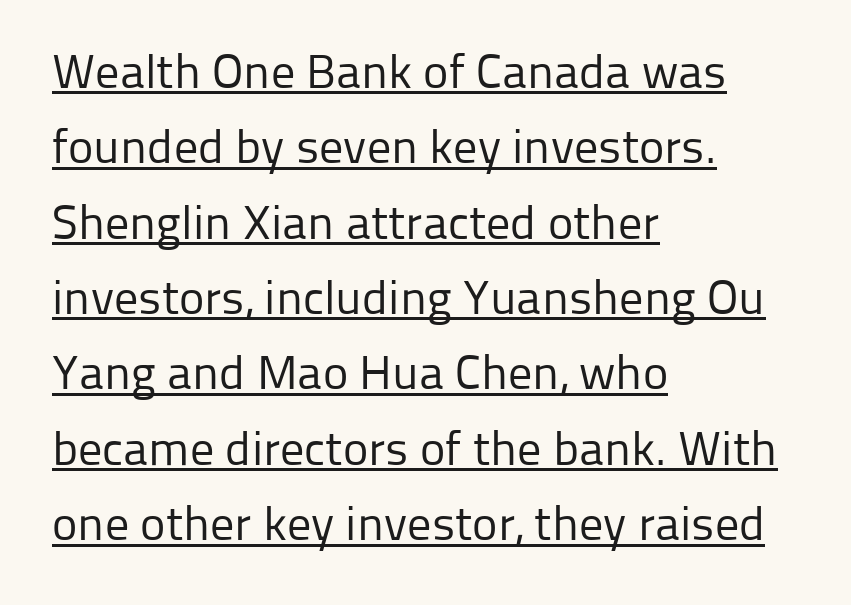
The image shows 48 px regular-weight sans-serif type, upright; set left-aligned, normal line spacing (1.57x), normal letter spacing, underlined; low stroke contrast and a medium x-height.
